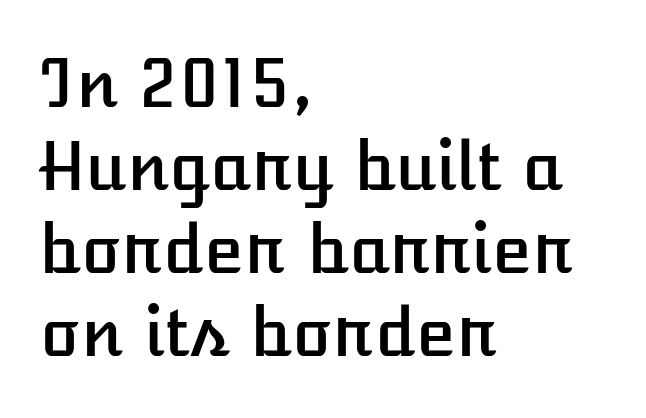
Q: Is the text italic (slanted)? A: No, it is upright.
Q: Is the text underlined? A: No.
Q: How is the paragraph aligned? A: Left-aligned.
Q: Is the spacing between letters normal or unusually wide? A: Normal.
Q: Is the spacing between lines tight, normal or loose? A: Normal.
Q: Width (condensed, normal, or wide)? A: Normal.
Q: Stroke contrast? A: Low.
Q: x-height? A: Medium.
Q: Monospaced? A: No.
